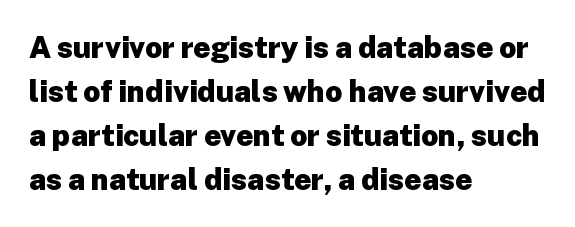
The image shows 30 px heavy sans-serif type, upright; set left-aligned, normal line spacing (1.47x), normal letter spacing, not underlined; low stroke contrast and a medium x-height.
